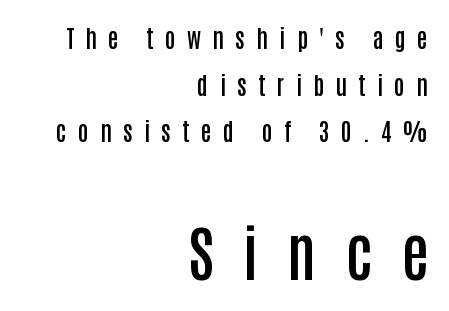
The type family on display is of the sans-serif kind. Reading top to bottom, the characters get bigger at the block break. Words float on clear page, feet unadorned. Honestly, the letter spacing is so wide it's the main thing you notice.
